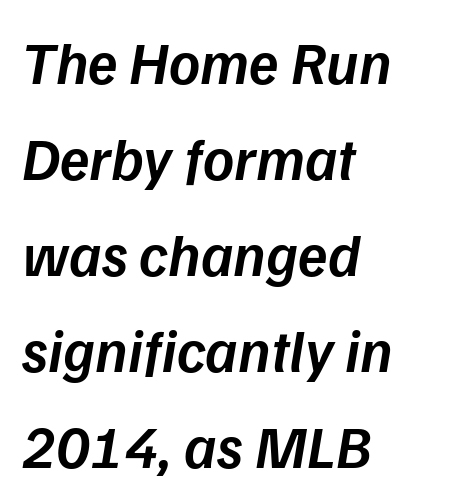
Think of a printed novel: that variable character pitch is what you see here. Rows of type keep a routine distance in the vertical direction. Honestly, there is no underline to notice here at all. Line beginnings align vertically; line endings do not.
